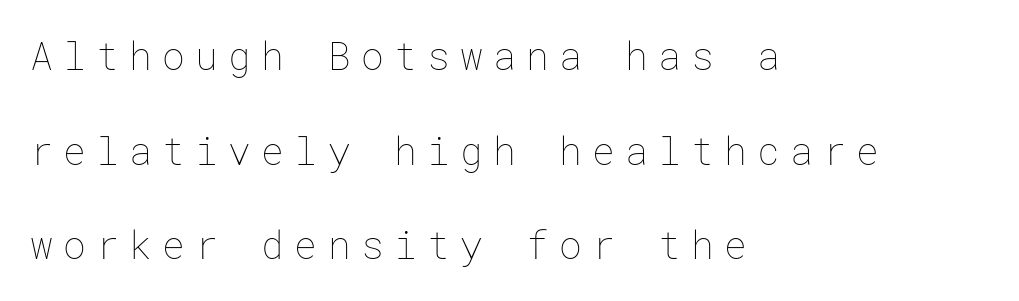
Q: Is the text bold? A: No.
Q: Is the text italic (slanted)? A: No, it is upright.
Q: Is the text underlined? A: No.
Q: How is the paragraph aligned? A: Left-aligned.
Q: Is the spacing between letters normal or unusually wide? A: Unusually wide.
Q: Is the spacing between lines tight, normal or loose? A: Loose.
Q: Width (condensed, normal, or wide)? A: Normal.
Q: Stroke contrast? A: Low.
Q: x-height? A: Medium.
